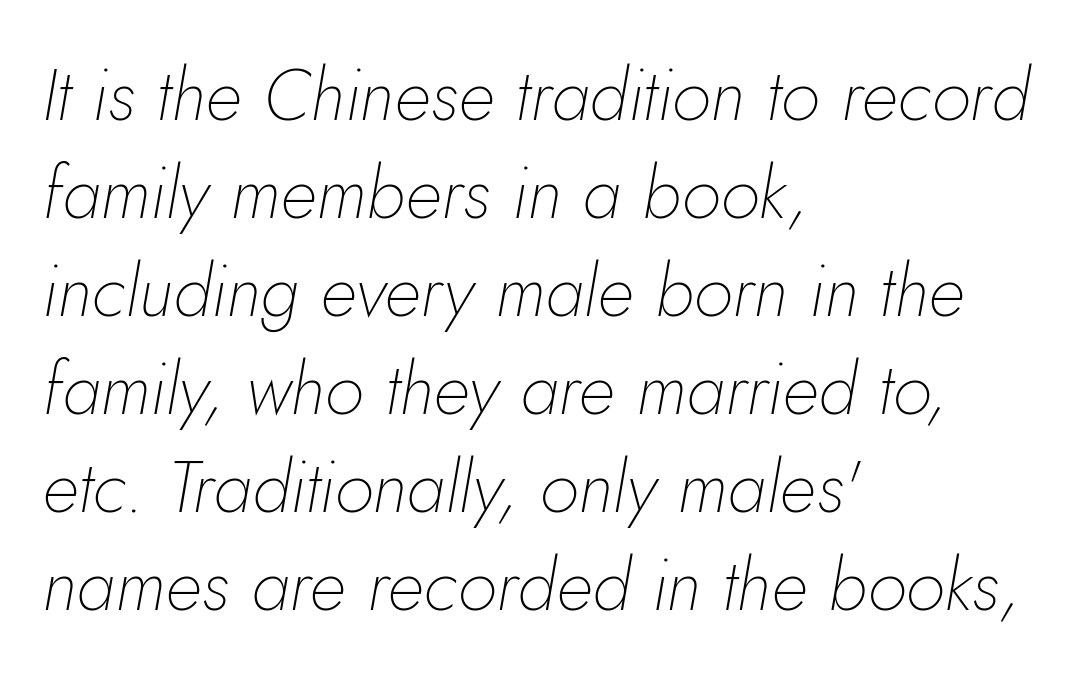
The image shows 72 px thin type, italic (leaning right); set left-aligned, normal line spacing (1.36x), normal letter spacing, not underlined; low stroke contrast and a small x-height.
